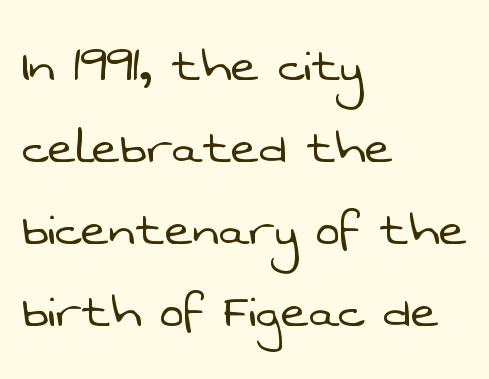
Q: Is the text bold? A: No.
Q: Is the typeface a serif or a sans-serif typeface? A: Sans-serif.
Q: Is the text underlined? A: No.
Q: How is the paragraph aligned? A: Left-aligned.
Q: Is the spacing between letters normal or unusually wide? A: Normal.
Q: Is the spacing between lines tight, normal or loose? A: Normal.
Q: Width (condensed, normal, or wide)? A: Normal.
Q: Stroke contrast? A: Low.
Q: x-height? A: Medium.
Q: Monospaced? A: No.
